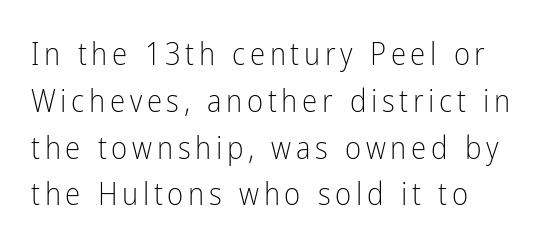
The image shows 31 px light, condensed sans-serif type, upright; set left-aligned, normal line spacing (1.51x), not underlined; low stroke contrast and a medium x-height.
